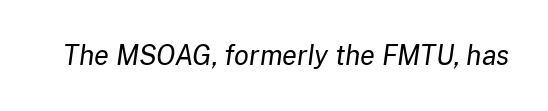
The image shows 27 px text type, italic (leaning right); set normal letter spacing, not underlined.
